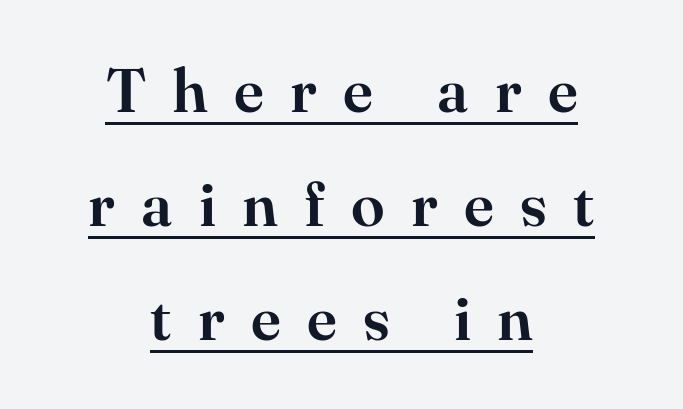
The image shows 61 px serif type, upright; set centered, line spacing 1.87x, unusually wide letter spacing (+0.43 em), underlined; high stroke contrast and a small x-height.
